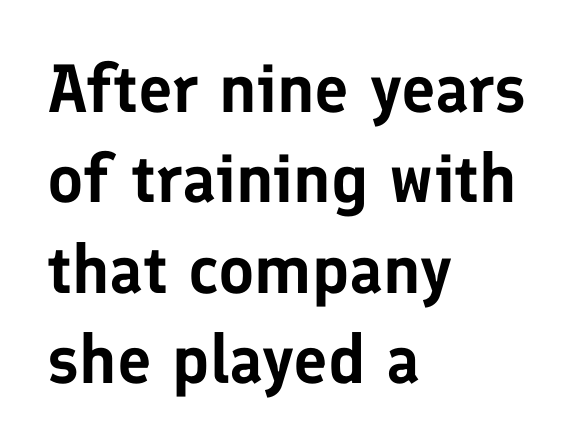
The image shows 68 px sans-serif type, upright; set left-aligned, normal line spacing (1.33x), normal letter spacing, not underlined; low stroke contrast and a medium x-height.
